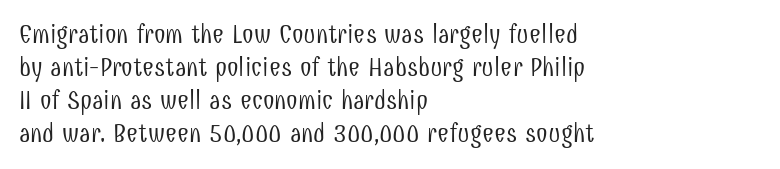
When letters stand straight like this, we call the style roman or upright. These lines sit exactly where default settings would place them. Students, note that the glyphs here touch the page at normal intervals. The passage shown is not bold in any degree. In CSS terms this would be text-align: left. Underlining? Definitely not there.
